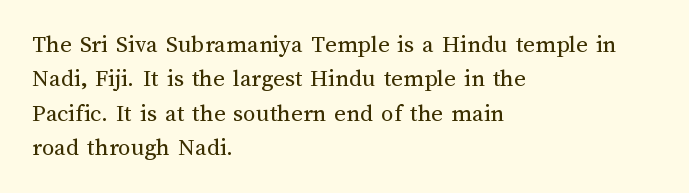
The image shows 25 px text type, upright; set left-aligned, normal line spacing (1.38x), normal letter spacing, not underlined.
